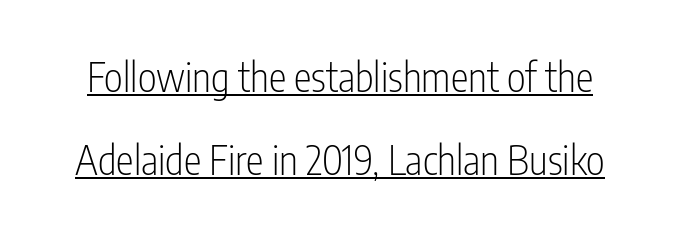
The image shows 40 px light, condensed sans-serif type, upright; set loose line spacing (2.07x), normal letter spacing, underlined; low stroke contrast and a medium x-height.
